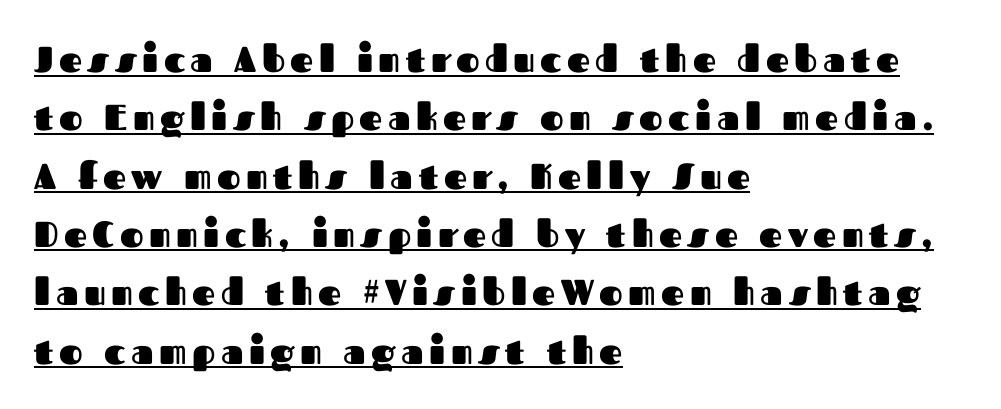
{"serif": "no", "italic": "no", "bold": "yes", "weight": "heavy", "width": "normal", "stroke_contrast": "medium", "x_height": "medium", "monospaced": "no", "underline": "yes", "align": "left", "line_spacing": "normal", "line_spacing_ratio": 1.62, "glyph_px": 36}
